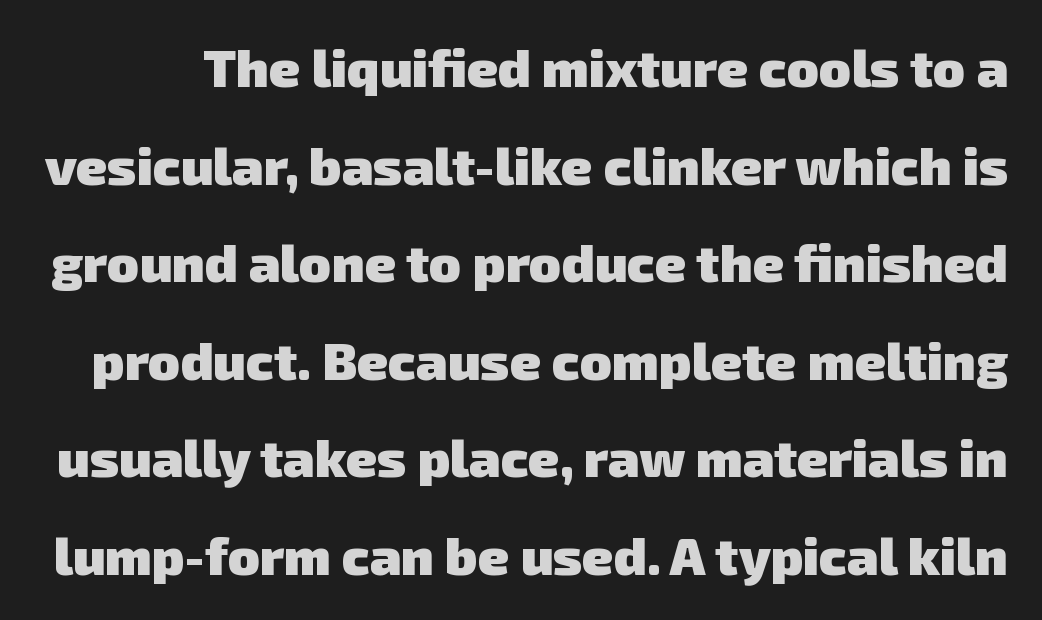
{"serif": "no", "bold": "yes", "weight": "heavy", "width": "normal", "stroke_contrast": "low", "x_height": "medium", "monospaced": "no", "underline": "no", "line_spacing_ratio": 1.84, "letter_spacing": "normal", "letter_spacing_em": 0.0, "glyph_px": 53}
